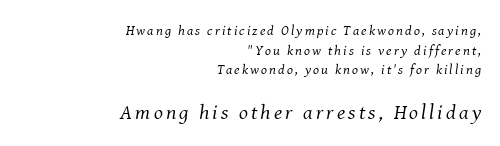
{"italic": "yes", "lean": "right", "slant_degrees": 8, "bold": "no", "underline": "no", "align": "right", "line_spacing": "normal", "line_spacing_ratio": 1.4, "larger_block": "second", "size_ratio": 1.5, "glyph_px": 21}
